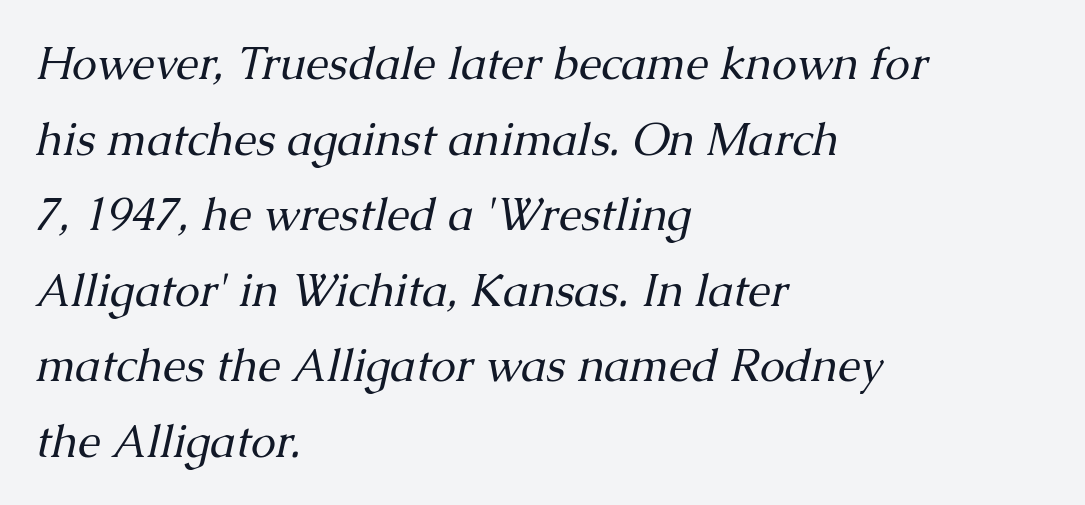
The cut favours lightness, reaching ordinary text weight at its darkest. Honestly, the letter spacing is just normal — you wouldn't notice it. The specimen omits any rule beneath the text block's lines. Each letter's strokes conclude with small projecting serifs. One glance says typical: line gaps are just what's usual. If you drew a ruler down the left edge, every line would touch it.
